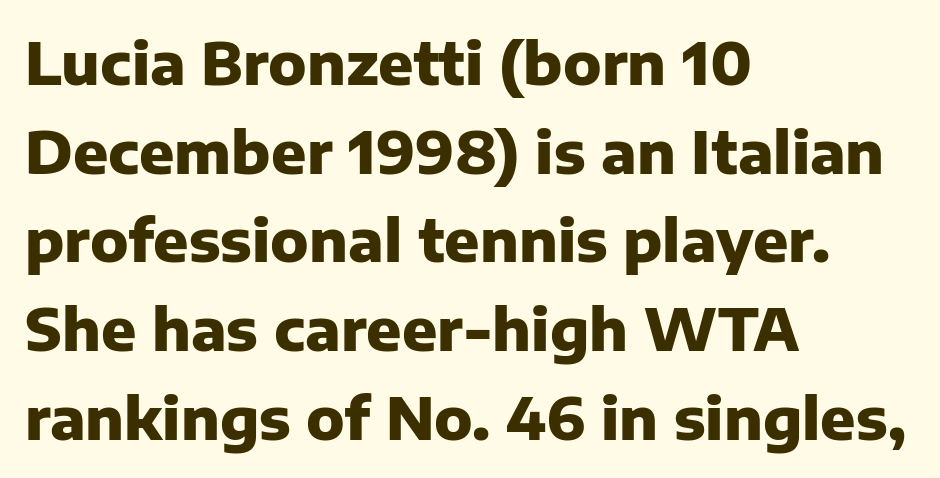
Q: Is the text bold? A: Yes.
Q: Is the text italic (slanted)? A: No, it is upright.
Q: Is the typeface a serif or a sans-serif typeface? A: Sans-serif.
Q: Is the text underlined? A: No.
Q: How is the paragraph aligned? A: Left-aligned.
Q: Is the spacing between letters normal or unusually wide? A: Normal.
Q: Is the spacing between lines tight, normal or loose? A: Normal.
Q: Width (condensed, normal, or wide)? A: Normal.
Q: Stroke contrast? A: Low.
Q: x-height? A: Medium.
Q: Monospaced? A: No.
